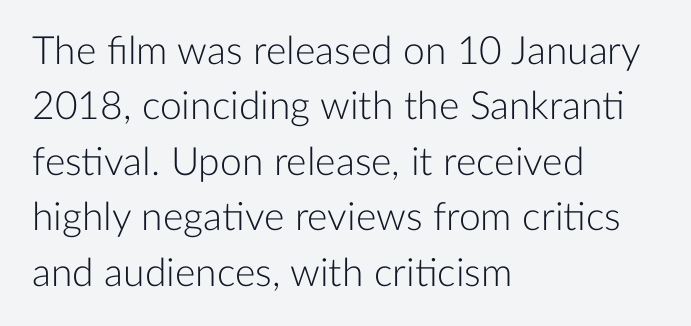
{"serif": "no", "italic": "no", "bold": "no", "weight": "light", "width": "normal", "stroke_contrast": "low", "x_height": "medium", "monospaced": "no", "underline": "no", "align": "left", "line_spacing": "normal", "line_spacing_ratio": 1.42, "letter_spacing": "normal", "letter_spacing_em": 0.0, "glyph_px": 39}
